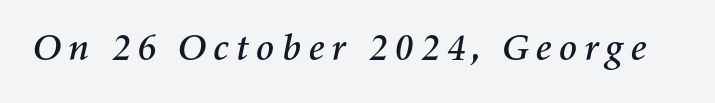
Q: Is the text italic (slanted)? A: Yes, it leans right by about 11 degrees.
Q: Is the text underlined? A: No.
Q: Width (condensed, normal, or wide)? A: Normal.
Q: Stroke contrast? A: Medium.
Q: x-height? A: Medium.
Q: Monospaced? A: No.
